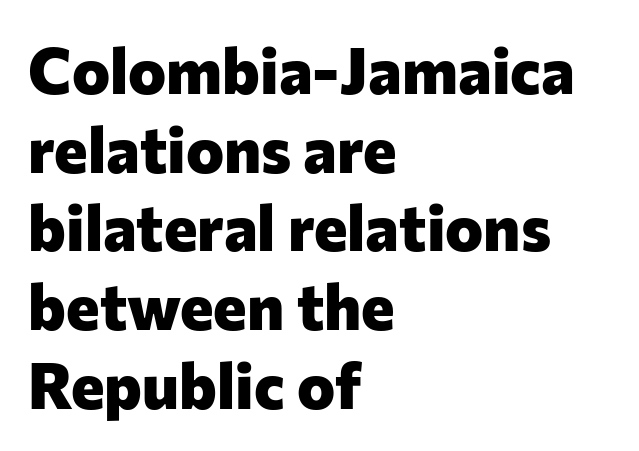
The image shows 64 px heavy sans-serif type, upright; set left-aligned, line spacing 1.23x, normal letter spacing, not underlined; low stroke contrast and a medium x-height.
